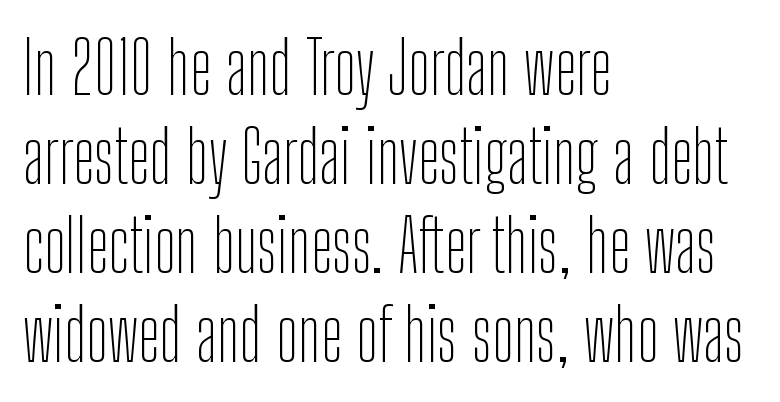
Nothing unusual about the tracking: characters are spaced as the font intends. Is the block centered? No — it sits flush against the left margin. Every stem runs plumb, perpendicular to the baseline. Looks like regular typesetting: each glyph gets only the width it needs.
